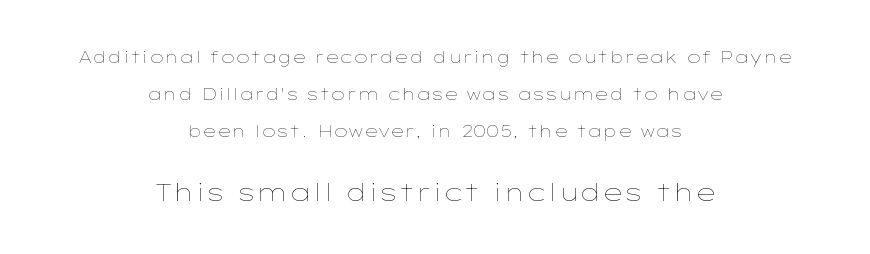
{"italic": "no", "bold": "no", "underline": "no", "align": "center", "line_spacing": "loose", "line_spacing_ratio": 2.3, "letter_spacing": "normal", "letter_spacing_em": 0.0, "larger_block": "second", "size_ratio": 1.5, "glyph_px": 24}
